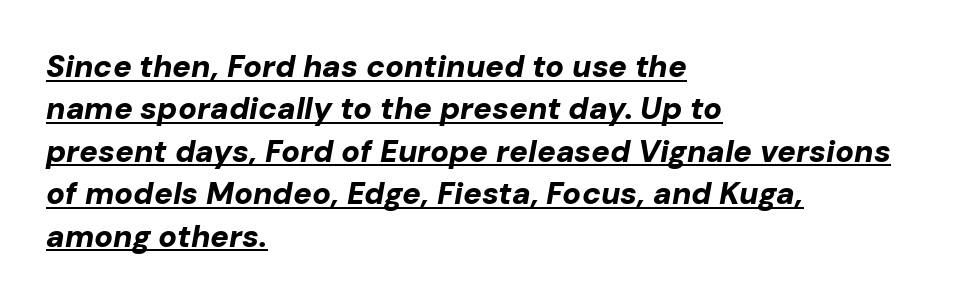
The image shows 31 px bold type, italic (leaning right); set left-aligned, normal line spacing (1.37x), normal letter spacing, underlined; low stroke contrast and a medium x-height.
